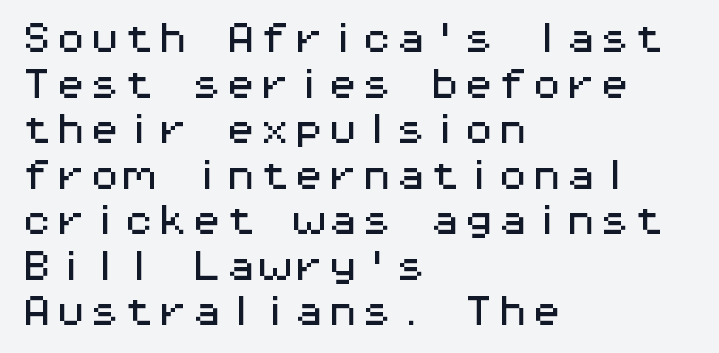
{"serif": "no", "italic": "no", "width": "wide", "stroke_contrast": "medium", "x_height": "medium", "monospaced": "yes", "underline": "no", "align": "left", "line_spacing": "normal", "line_spacing_ratio": 1.34, "letter_spacing": "normal", "letter_spacing_em": 0.0, "glyph_px": 34}
